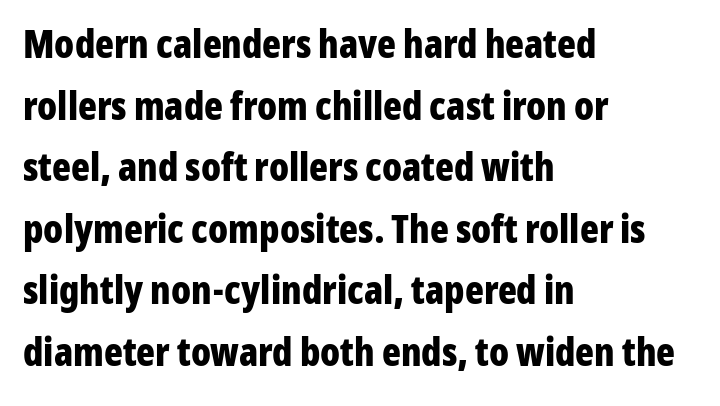
{"serif": "no", "italic": "no", "bold": "yes", "weight": "bold", "width": "condensed", "stroke_contrast": "low", "x_height": "medium", "monospaced": "no", "underline": "no", "align": "left", "line_spacing": "normal", "line_spacing_ratio": 1.58, "letter_spacing": "normal", "letter_spacing_em": 0.0, "glyph_px": 39}
